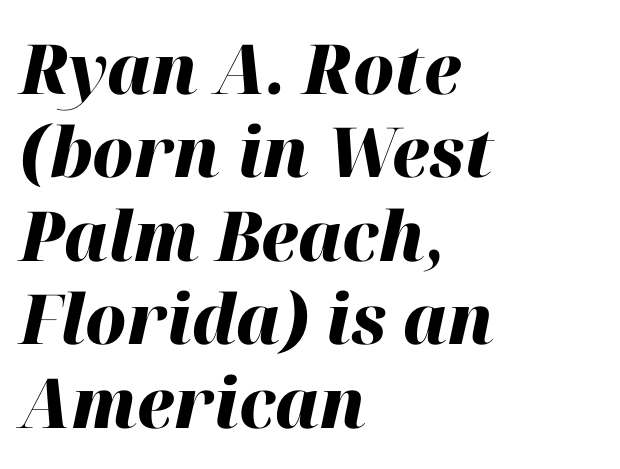
Between one letter and the next there's only the usual sliver of space. A dark, heavy texture on the line: the type is bold. Characters are canted at an angle relative to the baseline's perpendicular. These lines stack with their left ends in a neat column. Think of a printed novel: that variable character pitch is what you see here.
